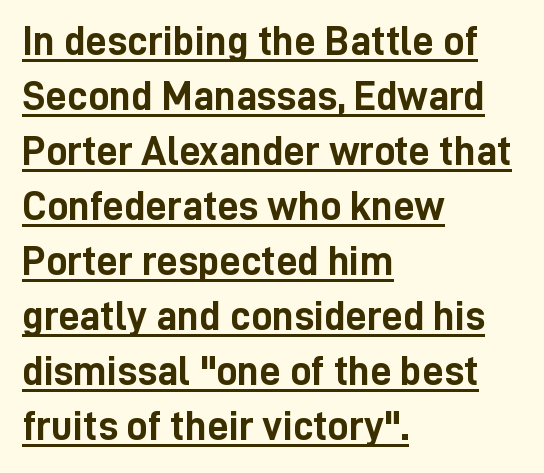
The vertical gap from one line to the next is medium. Nothing sits at the stroke ends, so this counts as sans-serif. The sample's only ornament is a line tracing under the words. A typesetter would call this proportional, since set widths differ per character.
